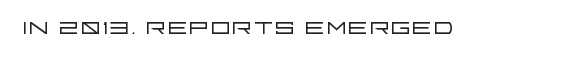
These lines are composed in type without serifs. The zone under the glyphs is completely vacant. Nothing heavy about these letters — not bold at all. Ordinary non-slanted type is in use.
